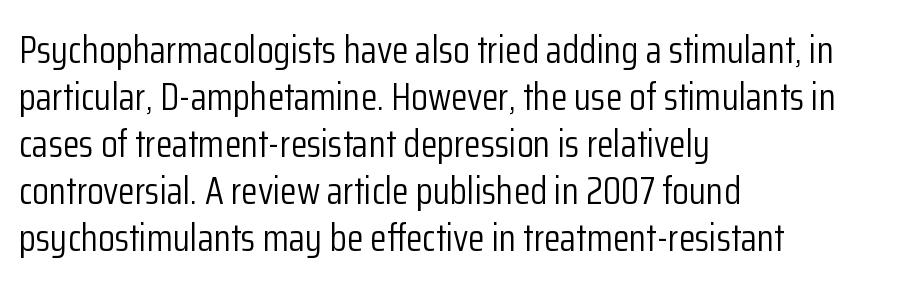
Q: Is the text bold? A: No.
Q: Is the text italic (slanted)? A: No, it is upright.
Q: Is the typeface a serif or a sans-serif typeface? A: Sans-serif.
Q: Is the text underlined? A: No.
Q: How is the paragraph aligned? A: Left-aligned.
Q: Is the spacing between letters normal or unusually wide? A: Normal.
Q: Width (condensed, normal, or wide)? A: Condensed.
Q: Stroke contrast? A: Low.
Q: x-height? A: Medium.
Q: Monospaced? A: No.
